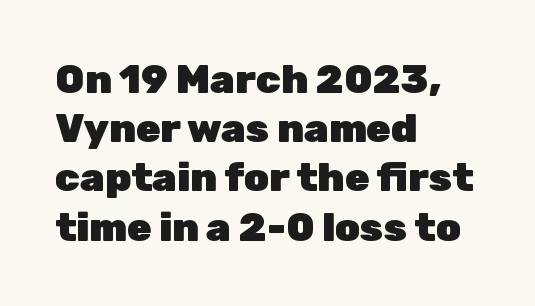
The image shows 40 px heavy sans-serif type, upright; set left-aligned, line spacing 1.23x, normal letter spacing, not underlined; low stroke contrast and a medium x-height.
